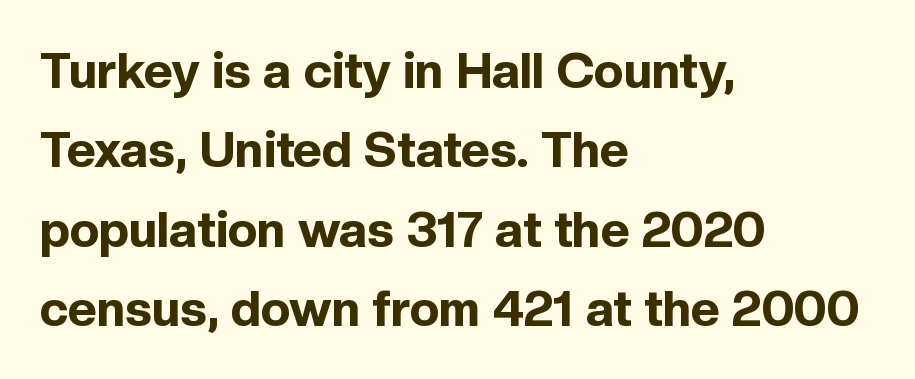
{"serif": "no", "italic": "no", "bold": "yes", "weight": "bold", "width": "normal", "x_height": "medium", "monospaced": "no", "underline": "no", "align": "left", "line_spacing": "normal", "line_spacing_ratio": 1.59, "letter_spacing": "normal", "letter_spacing_em": 0.0, "glyph_px": 50}
